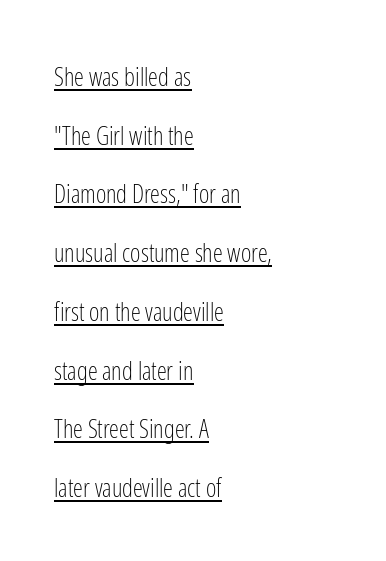
The image shows 25 px text type, upright; set left-aligned, loose line spacing (2.35x), normal letter spacing, underlined.
